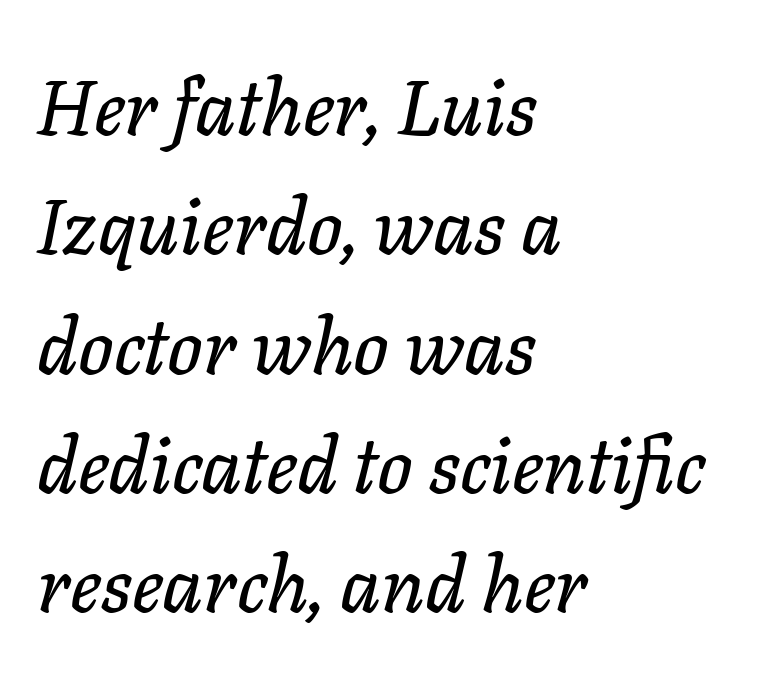
Q: Is the text italic (slanted)? A: Yes, it leans right by about 11 degrees.
Q: Is the text underlined? A: No.
Q: How is the paragraph aligned? A: Left-aligned.
Q: Is the spacing between letters normal or unusually wide? A: Normal.
Q: Is the spacing between lines tight, normal or loose? A: Normal.
Q: Width (condensed, normal, or wide)? A: Normal.
Q: Stroke contrast? A: Low.
Q: x-height? A: Medium.
Q: Monospaced? A: No.
